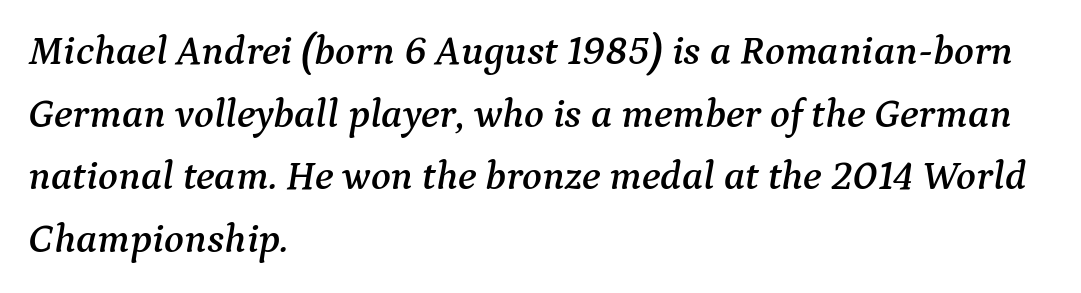
Q: Is the text italic (slanted)? A: Yes, it leans right by about 9 degrees.
Q: Is the typeface a serif or a sans-serif typeface? A: Serif.
Q: Is the text underlined? A: No.
Q: How is the paragraph aligned? A: Left-aligned.
Q: Is the spacing between letters normal or unusually wide? A: Normal.
Q: Is the spacing between lines tight, normal or loose? A: Normal.
Q: Width (condensed, normal, or wide)? A: Normal.
Q: Stroke contrast? A: Medium.
Q: x-height? A: Medium.
Q: Monospaced? A: No.
